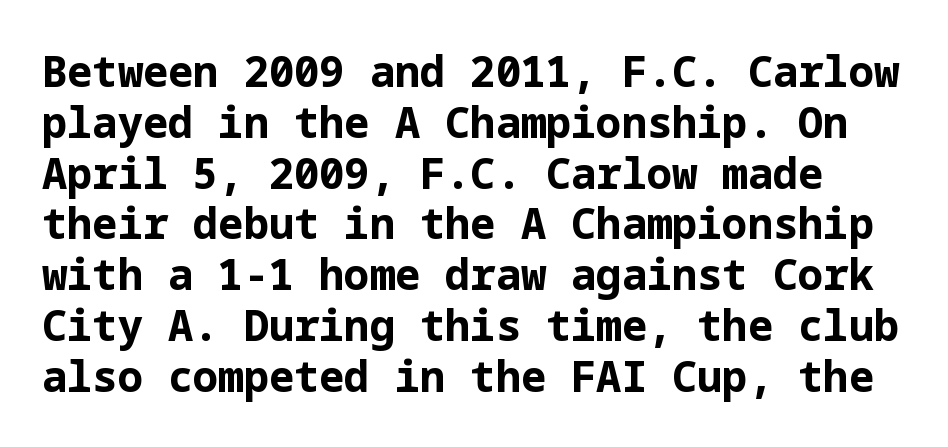
{"serif": "no", "italic": "no", "bold": "yes", "weight": "bold", "width": "normal", "stroke_contrast": "low", "x_height": "medium", "underline": "no", "line_spacing_ratio": 1.21, "letter_spacing": "normal", "letter_spacing_em": 0.0, "glyph_px": 42}
